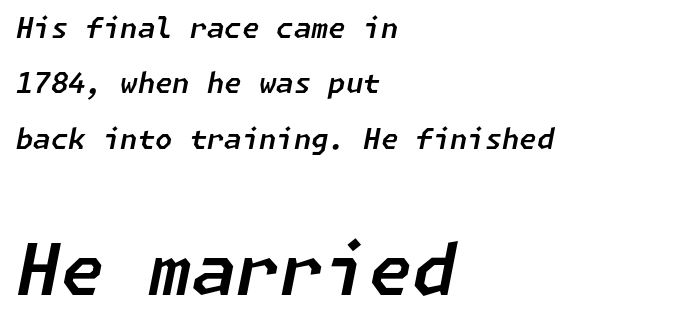
Q: Is the text italic (slanted)? A: Yes, it leans right by about 11 degrees.
Q: Is the text underlined? A: No.
Q: How is the paragraph aligned? A: Left-aligned.
Q: Is the spacing between letters normal or unusually wide? A: Normal.
Q: Is the spacing between lines tight, normal or loose? A: Loose.
Q: Which block of text is set in a larger size, the first (top) or the second (bottom)? A: The second (bottom) one.
Q: Width (condensed, normal, or wide)? A: Normal.
Q: Stroke contrast? A: Low.
Q: x-height? A: Medium.
